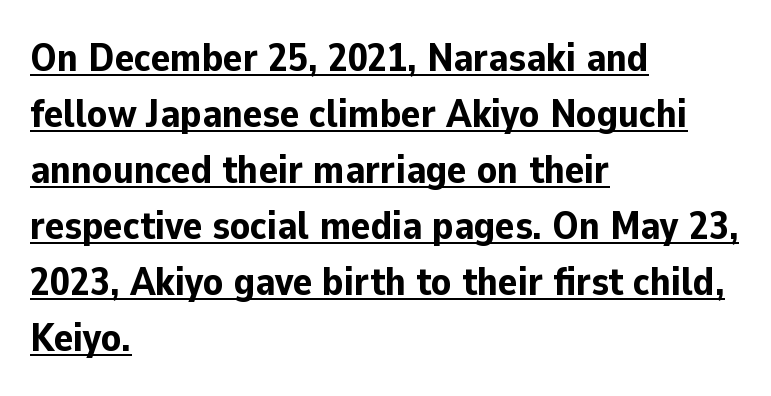
{"serif": "no", "italic": "no", "bold": "yes", "weight": "bold", "width": "normal", "stroke_contrast": "low", "x_height": "medium", "monospaced": "no", "underline": "yes", "align": "left", "line_spacing": "normal", "line_spacing_ratio": 1.4, "letter_spacing": "normal", "letter_spacing_em": 0.0, "glyph_px": 40}
